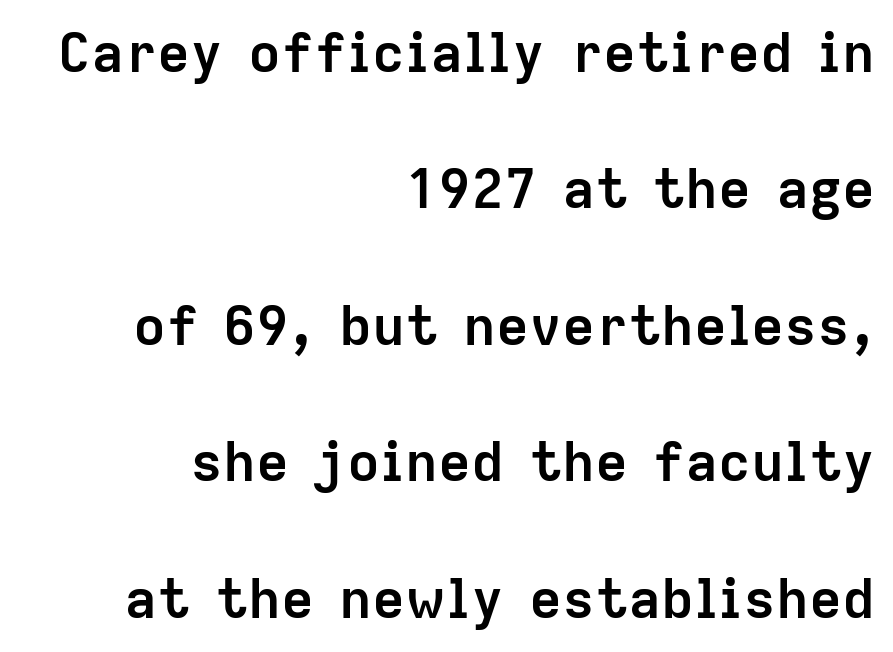
The image shows 55 px semibold sans-serif type, upright; set right-aligned, loose line spacing (2.48x), normal letter spacing, not underlined; low stroke contrast and a medium x-height.
